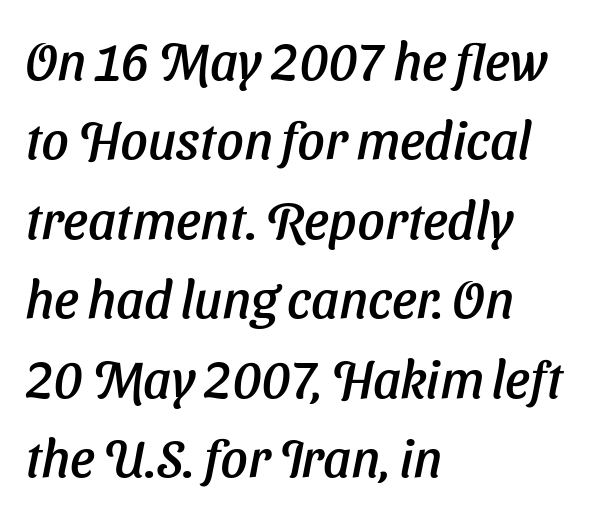
Line spacing here is normal. Observe the ordinary spacing: letters are neighbours, not strangers. Horizontally, the lines are justified to the leading edge only. Emphasis-style slanted type is in use. The passage shown is typed in a proportional face where columns would drift.
